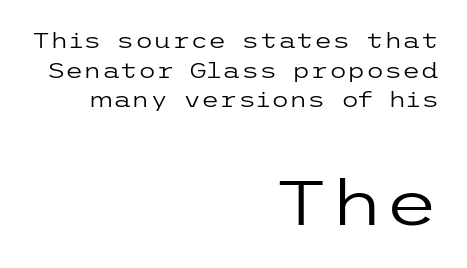
The image shows 63 px regular-weight, wide sans-serif type, upright; set right-aligned, normal line spacing (1.41x), normal letter spacing, not underlined; the second (bottom) block is 3.0x larger; low stroke contrast and a medium x-height.
